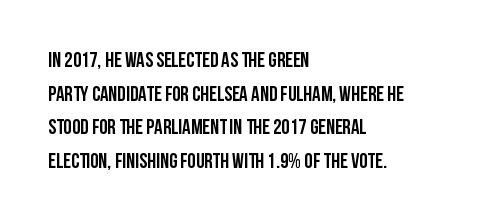
The image shows 21 px text type, upright; set left-aligned, normal line spacing (1.6x), normal letter spacing, not underlined.
